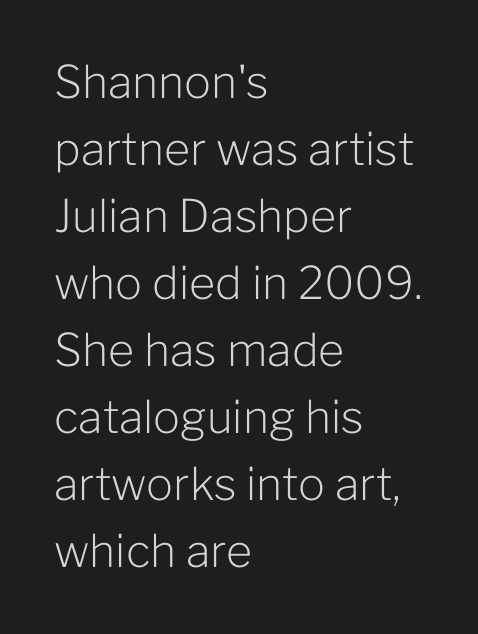
{"serif": "no", "italic": "no", "bold": "no", "weight": "light", "width": "normal", "stroke_contrast": "low", "x_height": "medium", "monospaced": "no", "underline": "no", "align": "left", "line_spacing": "normal", "line_spacing_ratio": 1.49, "letter_spacing": "normal", "letter_spacing_em": 0.0, "glyph_px": 45}
